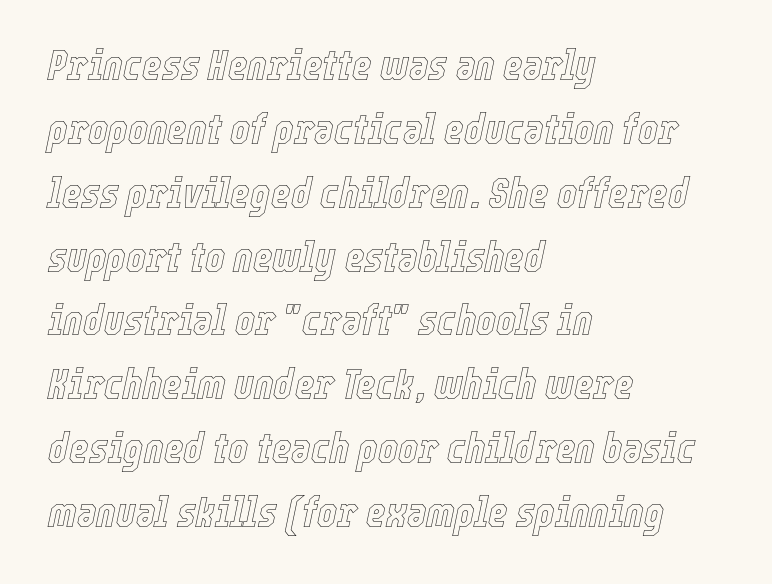
The image shows 42 px condensed type, italic (leaning right); set left-aligned, normal line spacing (1.52x), normal letter spacing, not underlined; a medium x-height.
